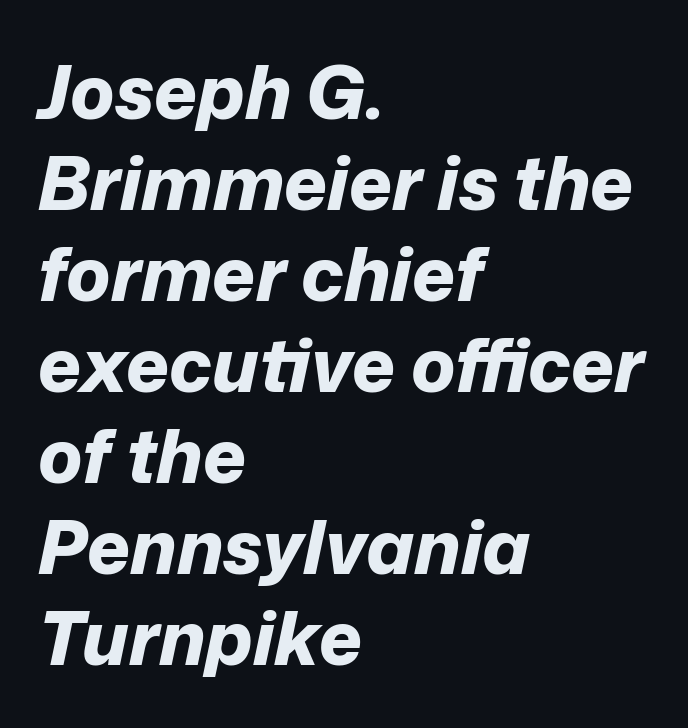
Q: Is the text bold? A: Yes.
Q: Is the text italic (slanted)? A: Yes, it leans right by about 12 degrees.
Q: Is the text underlined? A: No.
Q: How is the paragraph aligned? A: Left-aligned.
Q: Is the spacing between letters normal or unusually wide? A: Normal.
Q: Width (condensed, normal, or wide)? A: Normal.
Q: Stroke contrast? A: Low.
Q: x-height? A: Medium.
Q: Monospaced? A: No.
